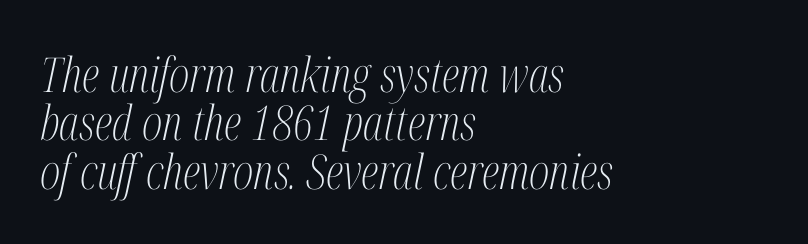
Check where the strokes stop: tiny serifs finish them off. How are the letters spaced? Ordinarily, with no added tracking. The ragged edge is on the right, which tells us the setting is flush left. Each letter keeps its own natural width here, so spacing adapts to shape.
